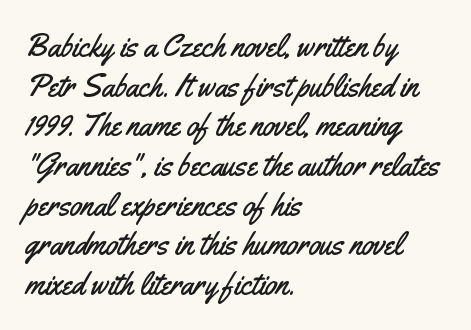
The image shows 31 px condensed sans-serif type; set left-aligned, normal line spacing (1.28x), normal letter spacing, not underlined; medium stroke contrast and a small x-height.
